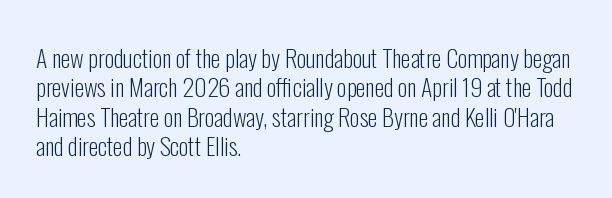
The image shows 24 px text type, upright; set left-aligned, line spacing 1.22x, normal letter spacing, not underlined.
